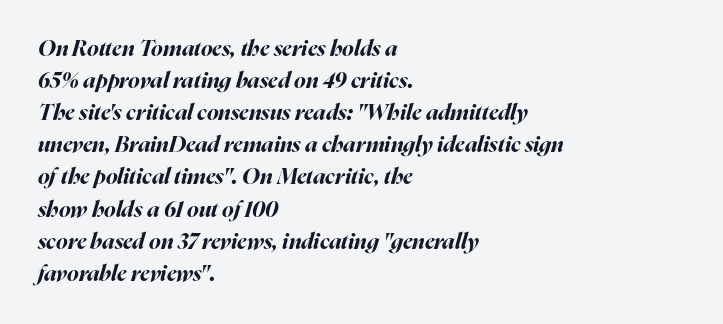
Q: Is the text bold? A: Yes.
Q: Is the text italic (slanted)? A: Yes, it leans right by about 16 degrees.
Q: Is the text underlined? A: No.
Q: How is the paragraph aligned? A: Left-aligned.
Q: Is the spacing between letters normal or unusually wide? A: Normal.
Q: Is the spacing between lines tight, normal or loose? A: Normal.
